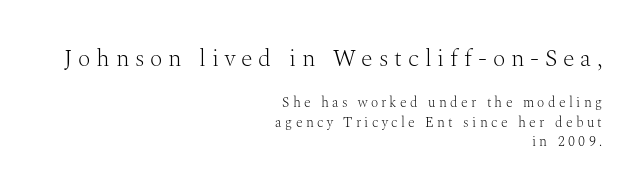
Q: Is the text bold? A: No.
Q: Is the text italic (slanted)? A: No, it is upright.
Q: Is the text underlined? A: No.
Q: How is the paragraph aligned? A: Right-aligned.
Q: Is the spacing between letters normal or unusually wide? A: Unusually wide.
Q: Is the spacing between lines tight, normal or loose? A: Normal.
Q: Which block of text is set in a larger size, the first (top) or the second (bottom)? A: The first (top) one.
